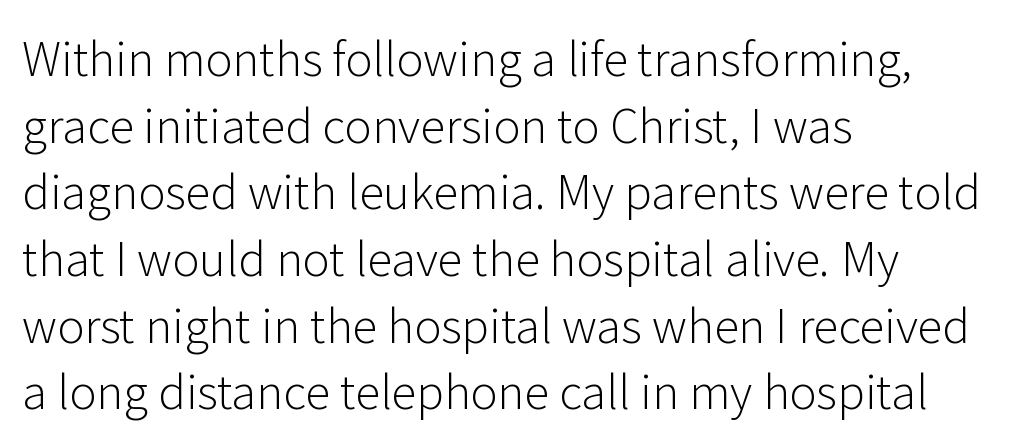
What's the leading like? Ordinary, nothing unusual. Quick note: underline off. A quiet, ordinary-to-light weight characterises the typeface. Reading down the block, your eye returns to a fixed left position each line.
